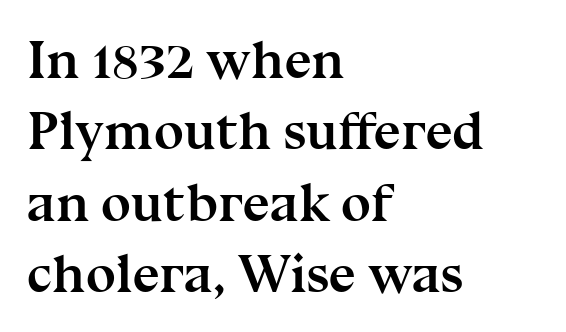
{"serif": "yes", "italic": "no", "bold": "yes", "weight": "semibold", "width": "normal", "stroke_contrast": "medium", "x_height": "medium", "monospaced": "no", "underline": "no", "align": "left", "line_spacing": "normal", "line_spacing_ratio": 1.32, "letter_spacing": "normal", "letter_spacing_em": 0.0, "glyph_px": 54}
